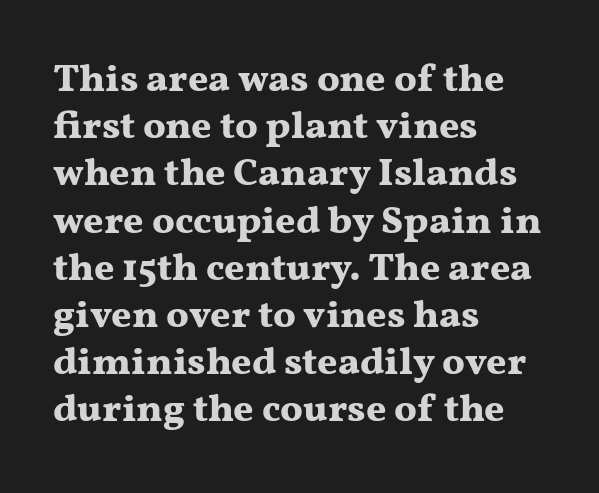
Bare-footed words on every line. Proportional: the letters do not fall into vertical columns. In terms of posture, this sample is upright. The paragraph shown leans on its left margin. As a designer I'd log this as weight 700, bold.
